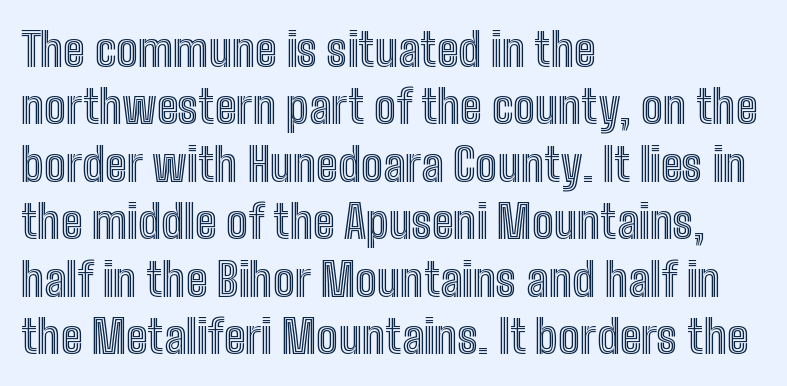
Observe the ordinary spacing: letters are neighbours, not strangers. This block has exactly the height ordinary leading produces. Honestly, there is no underline to notice here at all. This is roman type, the default non-slanted kind. Each letter keeps its own natural width here, so spacing adapts to shape. One-word summary of the alignment: left.
